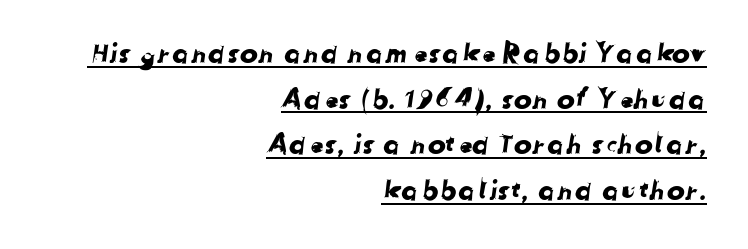
The image shows 27 px text type; set right-aligned, normal line spacing (1.69x), normal letter spacing, underlined.
